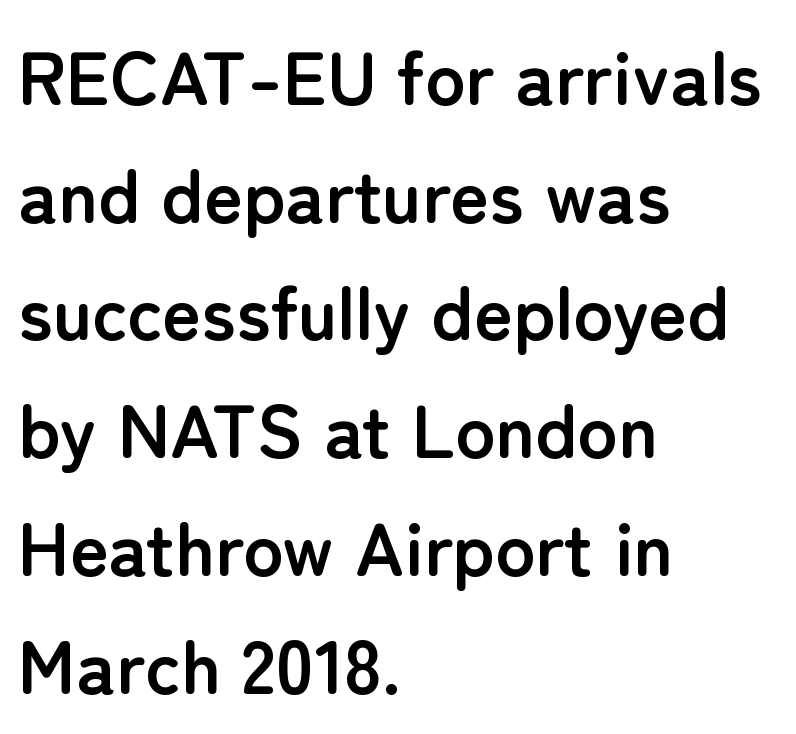
The image shows 75 px semibold sans-serif type, upright; set left-aligned, normal line spacing (1.57x), normal letter spacing, not underlined; low stroke contrast and a medium x-height.
